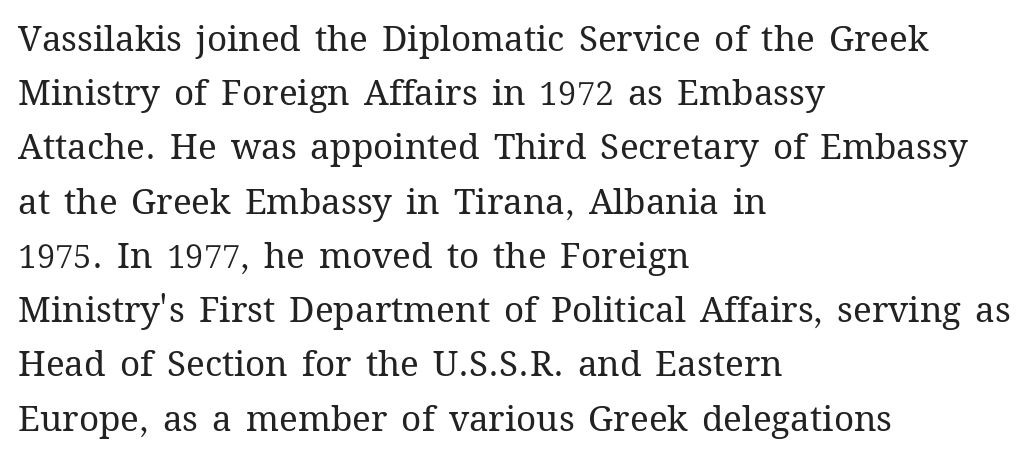
{"italic": "no", "bold": "no", "weight": "regular", "width": "normal", "stroke_contrast": "medium", "x_height": "medium", "monospaced": "no", "underline": "no", "align": "left", "line_spacing": "normal", "line_spacing_ratio": 1.55, "letter_spacing": "normal", "letter_spacing_em": 0.0, "glyph_px": 35}
